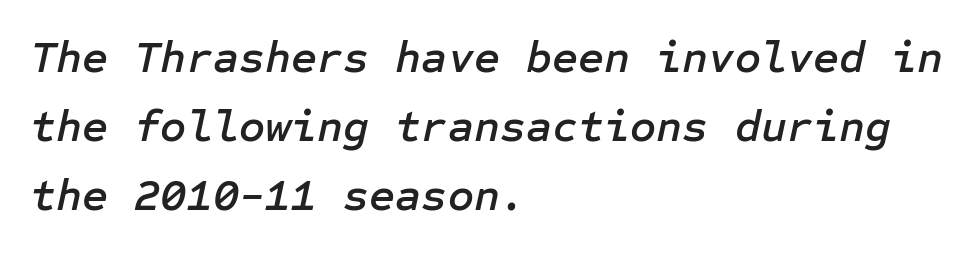
The image shows 45 px text type, italic (leaning right); set left-aligned, normal line spacing (1.53x), normal letter spacing, not underlined; low stroke contrast and a medium x-height.
